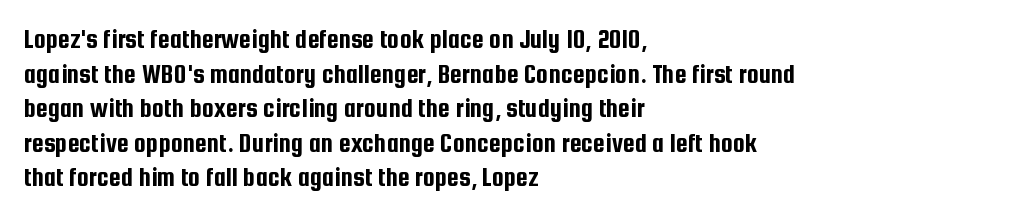
{"italic": "no", "underline": "no", "align": "left", "line_spacing": "normal", "line_spacing_ratio": 1.28, "letter_spacing": "normal", "letter_spacing_em": 0.0, "glyph_px": 27}
